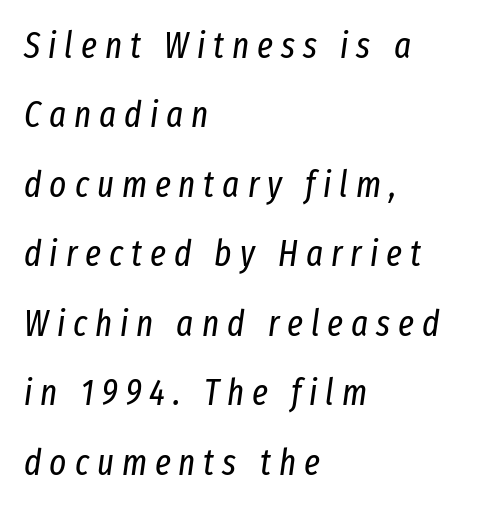
{"italic": "yes", "lean": "right", "slant_degrees": 8, "bold": "no", "weight": "regular", "width": "condensed", "stroke_contrast": "low", "x_height": "medium", "monospaced": "no", "underline": "no", "align": "left", "line_spacing": "loose", "line_spacing_ratio": 1.93, "letter_spacing": "wide", "letter_spacing_em": 0.22, "glyph_px": 36}
